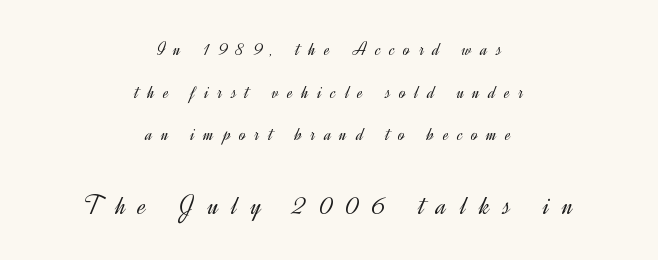
Q: Is the text bold? A: No.
Q: Is the text italic (slanted)? A: Yes.
Q: Is the typeface a serif or a sans-serif typeface? A: Sans-serif.
Q: Is the text underlined? A: No.
Q: How is the paragraph aligned? A: Centered.
Q: Is the spacing between letters normal or unusually wide? A: Unusually wide.
Q: Is the spacing between lines tight, normal or loose? A: Loose.
Q: Which block of text is set in a larger size, the first (top) or the second (bottom)? A: The second (bottom) one.
Q: Width (condensed, normal, or wide)? A: Normal.
Q: x-height? A: Small.
Q: Monospaced? A: No.
